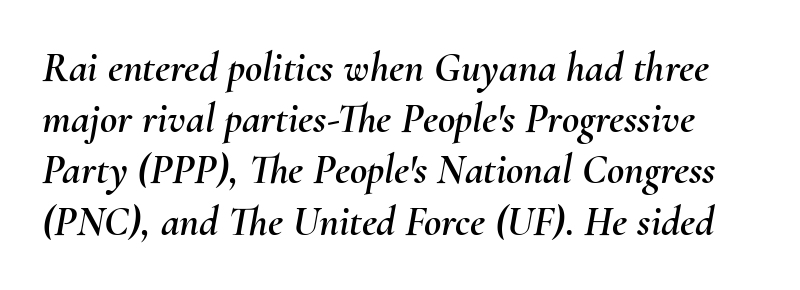
The image shows 42 px text type, italic (leaning right); set line spacing 1.22x, normal letter spacing, not underlined; medium stroke contrast and a small x-height.
